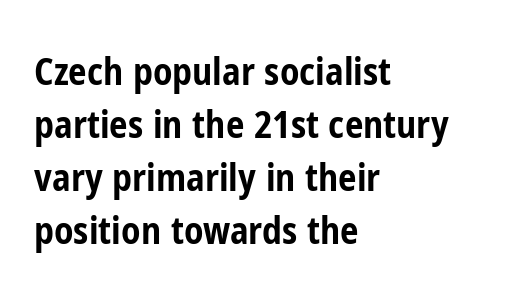
{"serif": "no", "italic": "no", "bold": "yes", "weight": "bold", "width": "condensed", "stroke_contrast": "low", "x_height": "medium", "monospaced": "no", "underline": "no", "align": "left", "line_spacing": "normal", "line_spacing_ratio": 1.43, "letter_spacing": "normal", "letter_spacing_em": 0.0, "glyph_px": 37}
